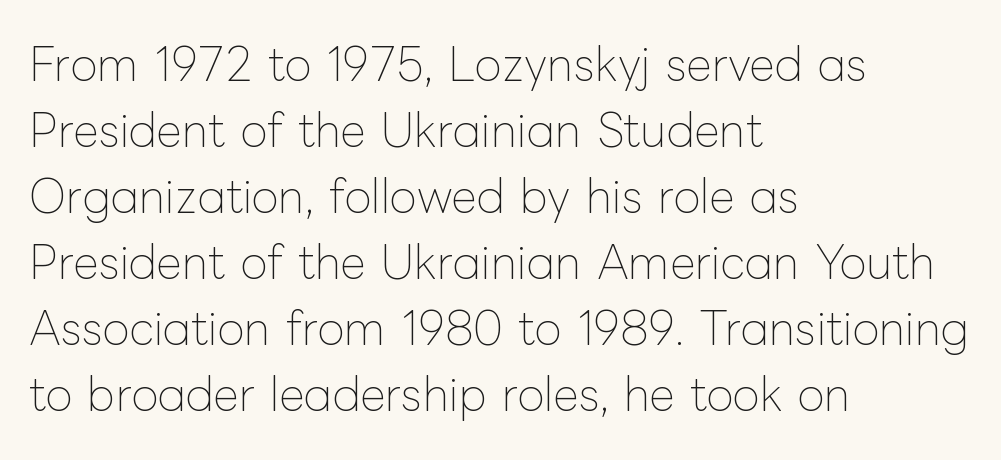
Compared with typical body copy, the letter spacing here is the same. The gap between lines stays unmarked. Leading matches the norm, producing a regular column. Line beginnings align vertically; line endings do not.
